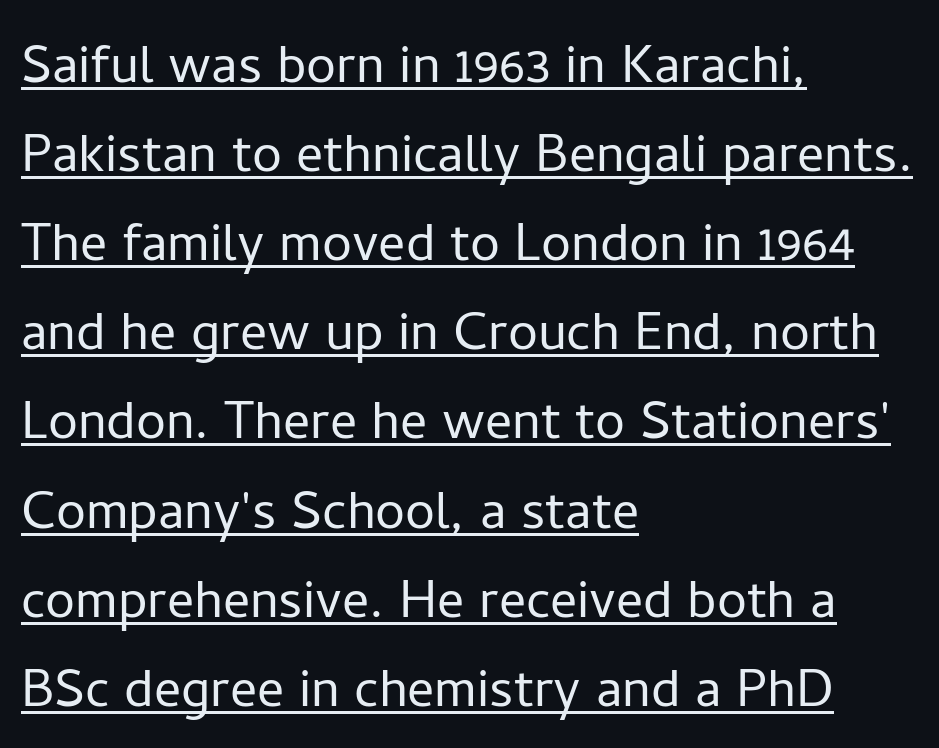
Q: Is the text bold? A: No.
Q: Is the text italic (slanted)? A: No, it is upright.
Q: Is the typeface a serif or a sans-serif typeface? A: Sans-serif.
Q: Is the text underlined? A: Yes.
Q: How is the paragraph aligned? A: Left-aligned.
Q: Is the spacing between letters normal or unusually wide? A: Normal.
Q: Is the spacing between lines tight, normal or loose? A: Normal.
Q: Width (condensed, normal, or wide)? A: Normal.
Q: Stroke contrast? A: Low.
Q: x-height? A: Medium.
Q: Monospaced? A: No.
